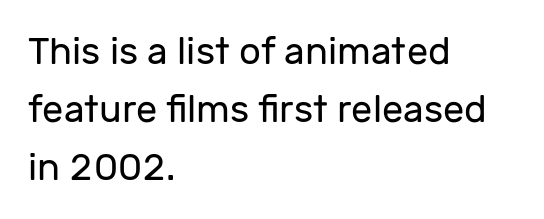
{"serif": "no", "italic": "no", "bold": "no", "weight": "regular", "width": "normal", "stroke_contrast": "low", "x_height": "medium", "monospaced": "no", "underline": "no", "align": "left", "line_spacing": "normal", "line_spacing_ratio": 1.53, "letter_spacing": "normal", "letter_spacing_em": 0.0, "glyph_px": 38}
